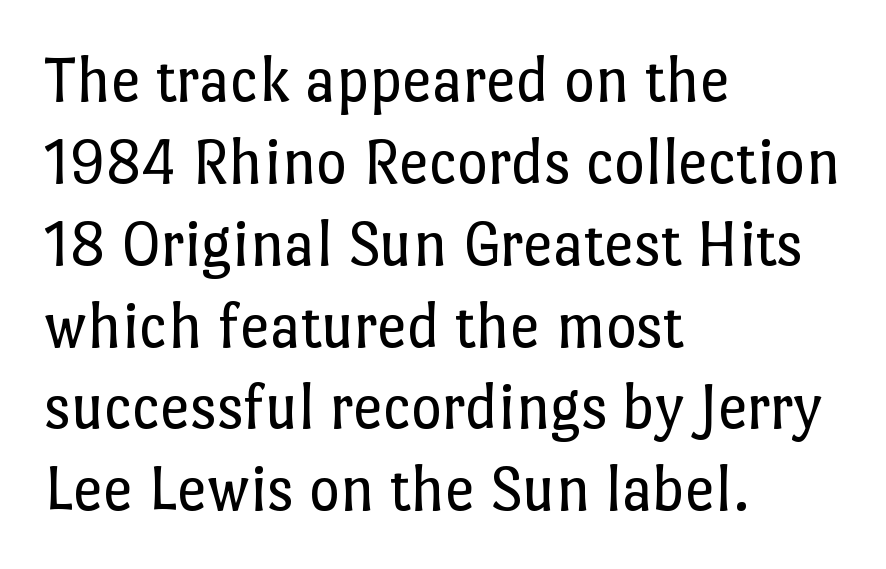
Q: Is the text bold? A: No.
Q: Is the text italic (slanted)? A: No, it is upright.
Q: Is the text underlined? A: No.
Q: How is the paragraph aligned? A: Left-aligned.
Q: Is the spacing between letters normal or unusually wide? A: Normal.
Q: Width (condensed, normal, or wide)? A: Normal.
Q: Stroke contrast? A: Low.
Q: x-height? A: Medium.
Q: Monospaced? A: No.
